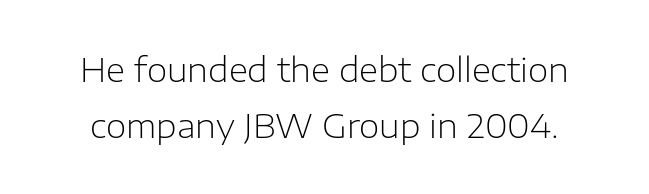
{"serif": "no", "italic": "no", "bold": "no", "weight": "light", "width": "normal", "stroke_contrast": "low", "x_height": "medium", "monospaced": "no", "underline": "no", "line_spacing": "normal", "line_spacing_ratio": 1.69, "letter_spacing": "normal", "letter_spacing_em": 0.0, "glyph_px": 33}
